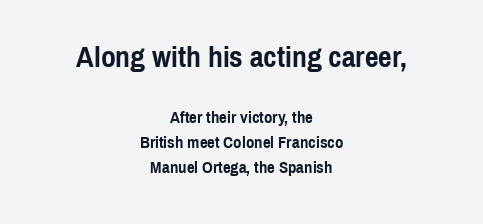
The image shows 30 px semibold, condensed sans-serif type, upright; set centered, normal line spacing (1.49x), normal letter spacing, not underlined; the first (top) block is 1.76x larger; a medium x-height.
